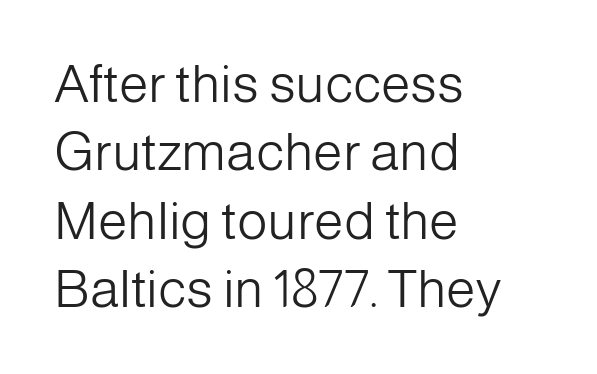
Underline: absent. Spacing verdict: proportional, widths tailored to each character. Heft: none added — not bold. Posture: vertical. The rendering anchors every line to the left-hand side.
